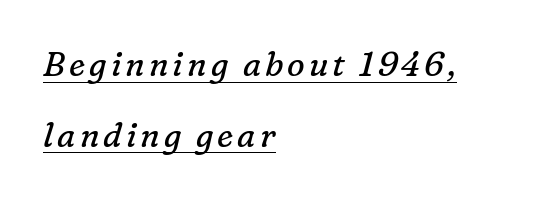
The glyphs in this specimen are seriffed. The rendered words wear a rule along their underside. Style check: oblique. This sample has the flowing, uneven cadence of proportional lettering. Notice the wide empty band between every row — that's loose leading.
